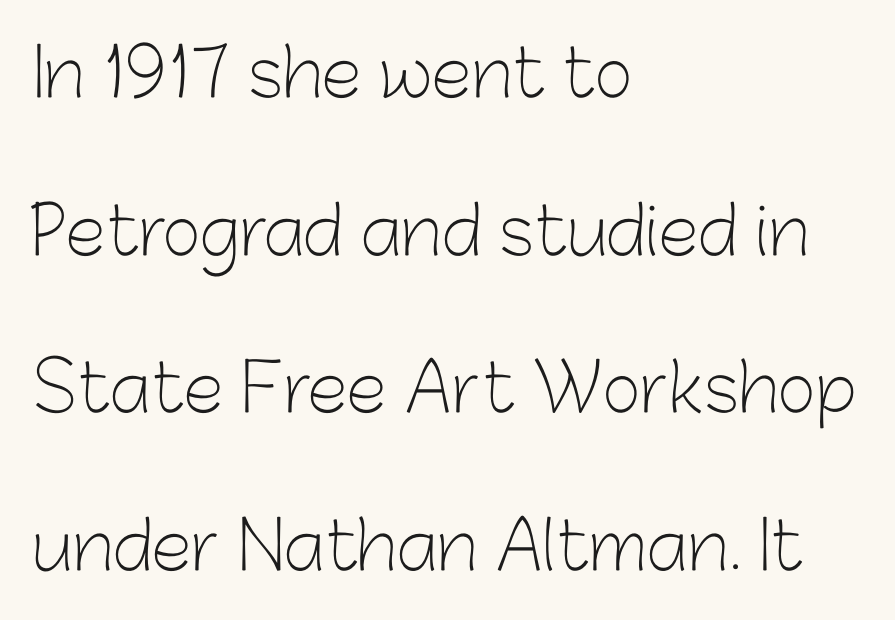
Q: Is the text bold? A: No.
Q: Is the text italic (slanted)? A: No, it is upright.
Q: Is the typeface a serif or a sans-serif typeface? A: Sans-serif.
Q: Is the text underlined? A: No.
Q: How is the paragraph aligned? A: Left-aligned.
Q: Is the spacing between letters normal or unusually wide? A: Normal.
Q: Is the spacing between lines tight, normal or loose? A: Loose.
Q: Width (condensed, normal, or wide)? A: Normal.
Q: Stroke contrast? A: Low.
Q: x-height? A: Medium.
Q: Monospaced? A: No.
